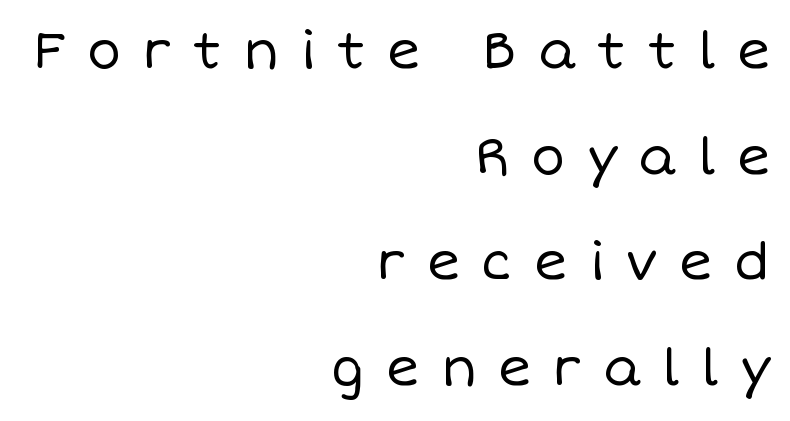
Q: Is the text bold? A: No.
Q: Is the text italic (slanted)? A: No, it is upright.
Q: Is the text underlined? A: No.
Q: How is the paragraph aligned? A: Right-aligned.
Q: Is the spacing between letters normal or unusually wide? A: Unusually wide.
Q: Is the spacing between lines tight, normal or loose? A: Loose.
Q: Width (condensed, normal, or wide)? A: Normal.
Q: Stroke contrast? A: Low.
Q: x-height? A: Large.
Q: Monospaced? A: No.
